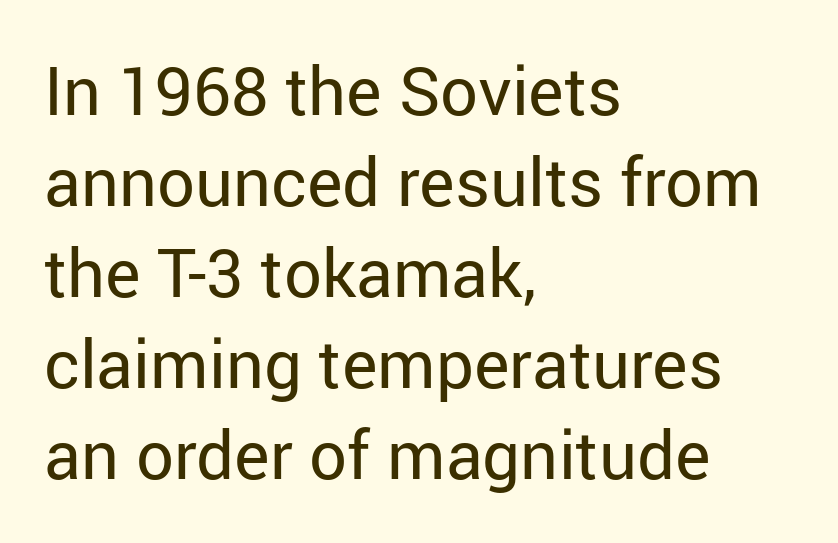
In terms of letterform style, serifs are entirely absent. Summary of vertical rhythm: regular, with standard interline spacing. The setting favours the left margin, as ordinary paragraphs usually do. Looks like regular typesetting: each glyph gets only the width it needs.
